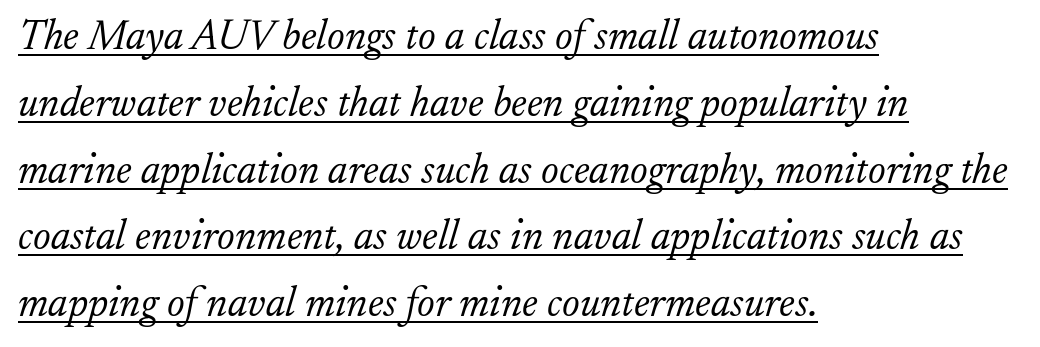
The image shows 42 px light serif type, italic (leaning right); set left-aligned, normal line spacing (1.59x), normal letter spacing, underlined; low stroke contrast and a small x-height.
